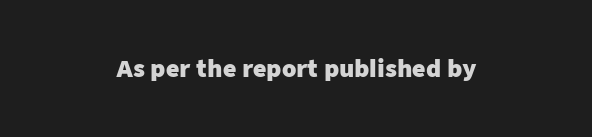
The image shows 23 px bold type, upright; set centered, normal letter spacing, not underlined.
